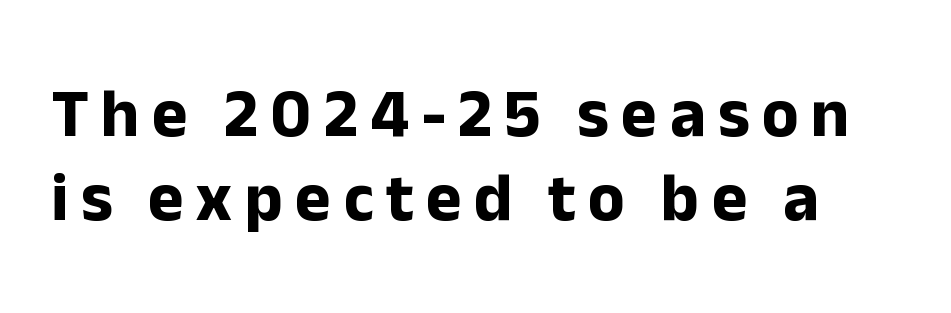
Q: Is the text bold? A: Yes.
Q: Is the text italic (slanted)? A: No, it is upright.
Q: Is the typeface a serif or a sans-serif typeface? A: Sans-serif.
Q: Is the text underlined? A: No.
Q: Width (condensed, normal, or wide)? A: Normal.
Q: Stroke contrast? A: Low.
Q: x-height? A: Medium.
Q: Monospaced? A: No.
